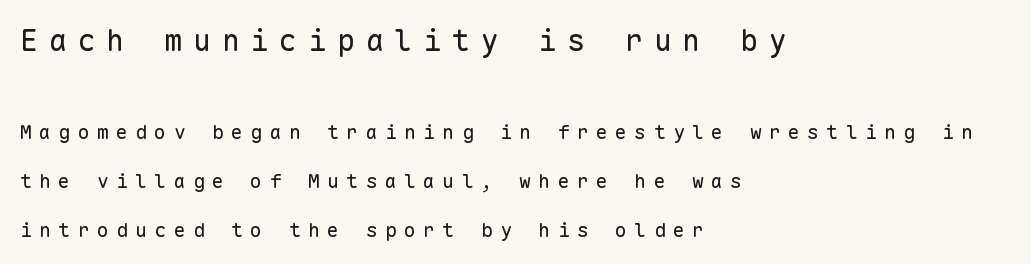
Q: Is the text bold? A: No.
Q: Is the text italic (slanted)? A: No, it is upright.
Q: Is the typeface a serif or a sans-serif typeface? A: Sans-serif.
Q: Is the text underlined? A: No.
Q: How is the paragraph aligned? A: Left-aligned.
Q: Is the spacing between letters normal or unusually wide? A: Unusually wide.
Q: Is the spacing between lines tight, normal or loose? A: Loose.
Q: Which block of text is set in a larger size, the first (top) or the second (bottom)? A: The first (top) one.
Q: Width (condensed, normal, or wide)? A: Normal.
Q: Stroke contrast? A: Low.
Q: x-height? A: Medium.
Q: Monospaced? A: Yes.
